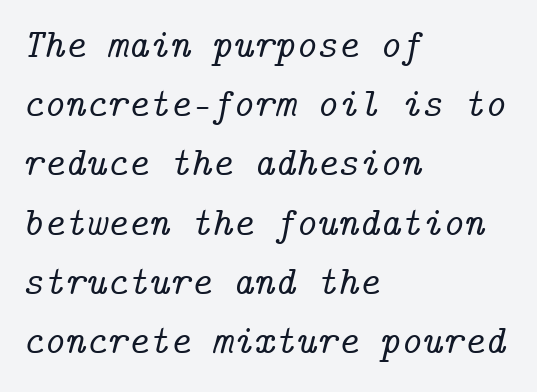
The image shows 40 px serif type, italic (leaning right); set left-aligned, normal line spacing (1.48x), normal letter spacing, not underlined; low stroke contrast and a medium x-height.
